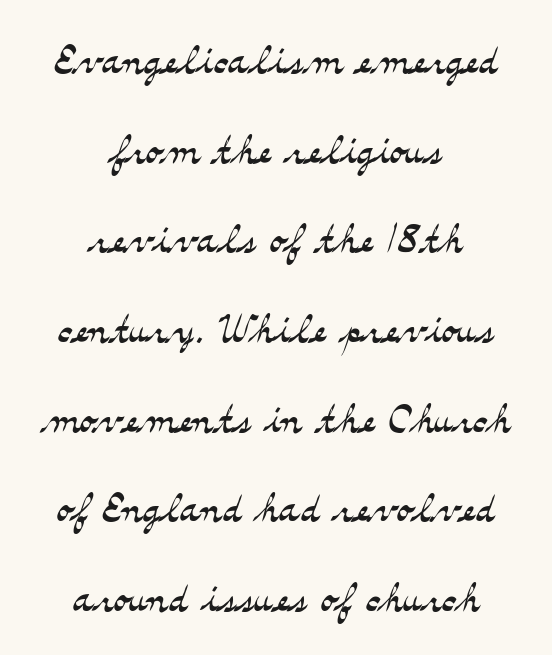
Any mark beneath the type? The region is blank. Caption: face not bold, strokes unweighted. A serif font was chosen for this passage. The face used here is proportionally spaced, like ordinary book or web type.
